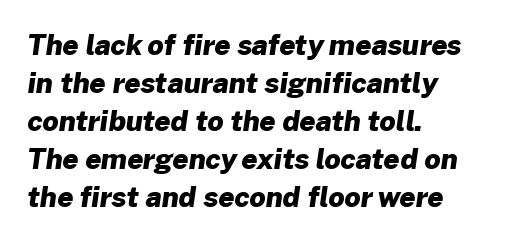
Layout note: lines flush left. Classification — sans serif. Do the characters align in a grid? No, the font is proportional. If you measured baseline to baseline, you'd find a middling distance. Strong, thick strokes mark this as bold type. This sample uses plain, unmodified letter spacing.
